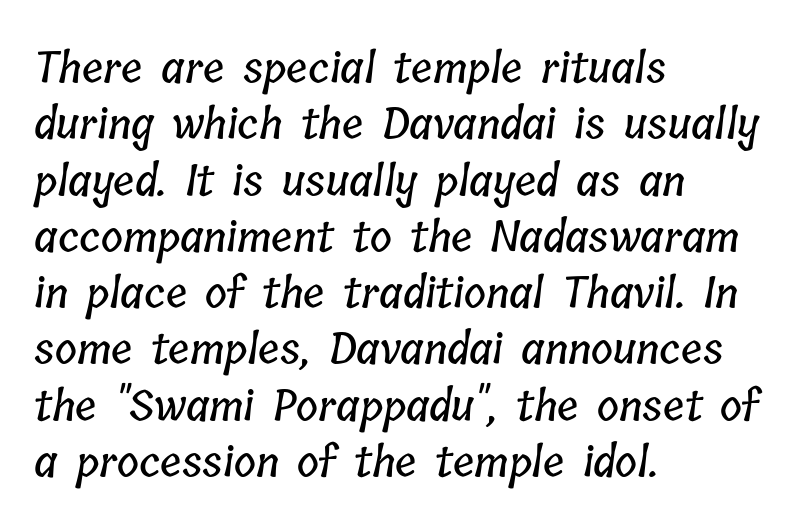
{"width": "condensed", "stroke_contrast": "low", "x_height": "medium", "monospaced": "no", "underline": "no", "align": "left", "line_spacing": "normal", "line_spacing_ratio": 1.34, "letter_spacing": "normal", "letter_spacing_em": 0.0, "glyph_px": 42}
